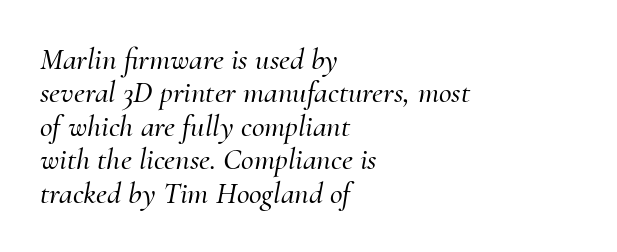
An italicized treatment has been applied to the whole sample. Each new line begins almost immediately beneath the previous one. Old-style or modern, the face here clearly has serifs. Is this a fixed-width face? No — the glyphs have proportional, varying widths. The text block is weighted toward the left margin, trailing off unevenly rightward.
